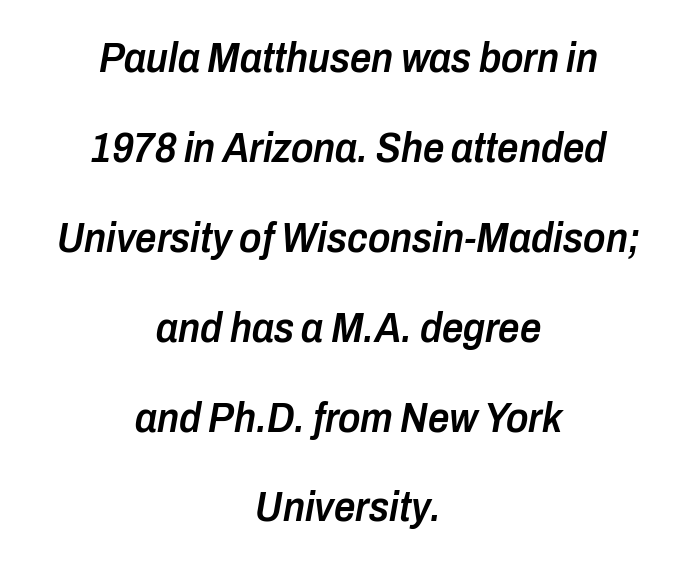
{"italic": "yes", "lean": "right", "slant_degrees": 10, "bold": "semi", "weight": "semibold", "width": "condensed", "stroke_contrast": "low", "x_height": "medium", "monospaced": "no", "underline": "no", "align": "center", "line_spacing": "loose", "line_spacing_ratio": 2.14, "letter_spacing": "normal", "letter_spacing_em": 0.0, "glyph_px": 42}
